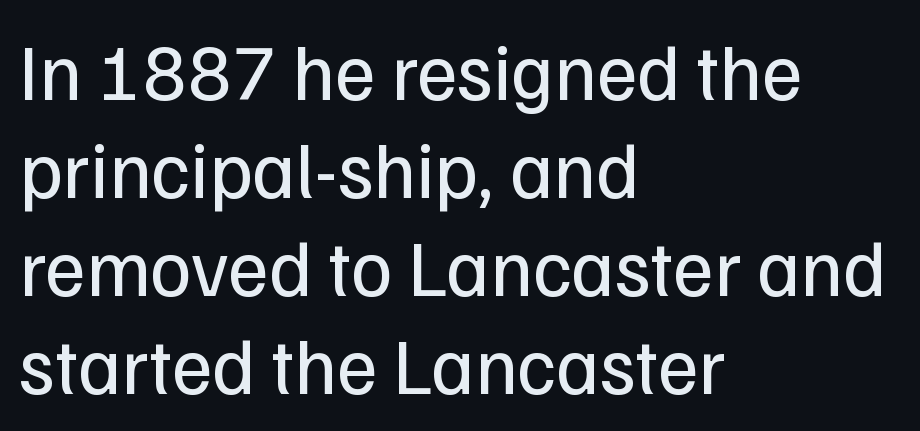
{"serif": "no", "italic": "no", "bold": "no", "weight": "regular", "width": "normal", "stroke_contrast": "low", "x_height": "medium", "monospaced": "no", "underline": "no", "align": "left", "line_spacing_ratio": 1.24, "letter_spacing": "normal", "letter_spacing_em": 0.0, "glyph_px": 79}
